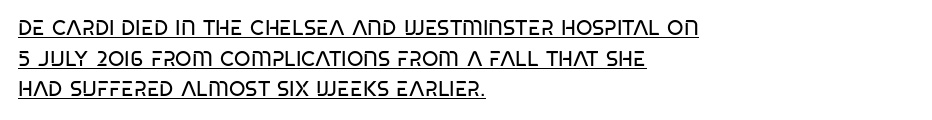
Nothing unusual about the tracking: characters are spaced as the font intends. A baseline rule has been typeset under these characters. These glyphs show unthickened strokes, regular width or finer. Where is the straight margin? On the left.
